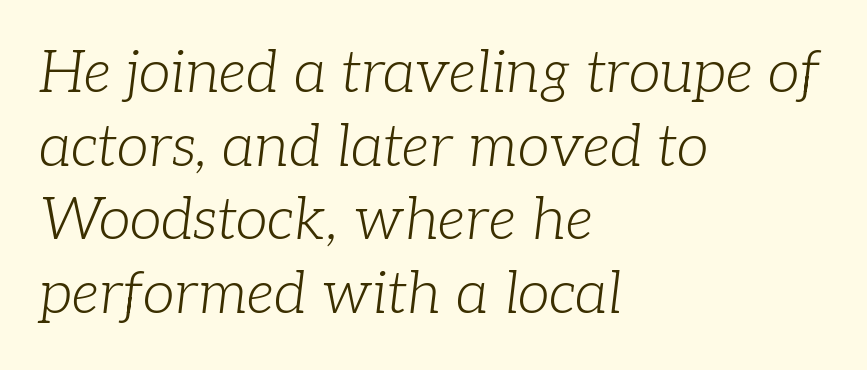
Q: Is the text bold? A: No.
Q: Is the text italic (slanted)? A: Yes, it leans right by about 7 degrees.
Q: Is the typeface a serif or a sans-serif typeface? A: Serif.
Q: Is the text underlined? A: No.
Q: How is the paragraph aligned? A: Left-aligned.
Q: Is the spacing between letters normal or unusually wide? A: Normal.
Q: Is the spacing between lines tight, normal or loose? A: Normal.
Q: Width (condensed, normal, or wide)? A: Normal.
Q: Stroke contrast? A: Low.
Q: x-height? A: Medium.
Q: Monospaced? A: No.
